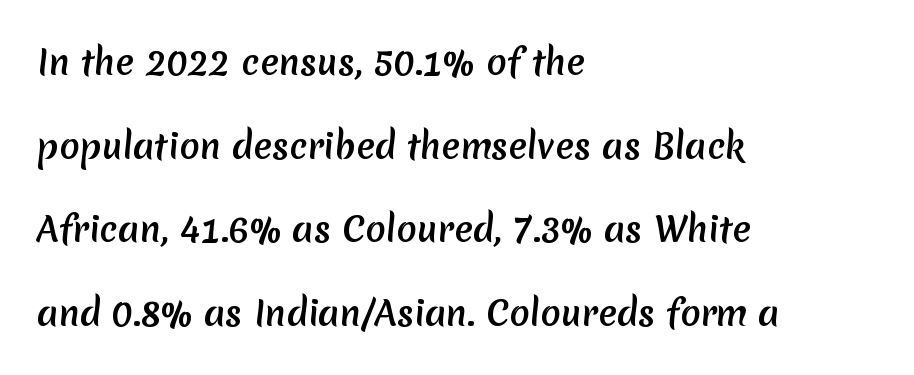
The image shows 34 px sans-serif type; set left-aligned, loose line spacing (2.46x), normal letter spacing, not underlined; medium stroke contrast and a medium x-height.
